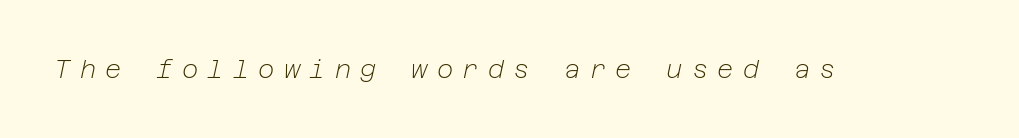
The foot of each line stays bare and open. Glyph-to-glyph distance is far greater than everyday printed text. Notice how the stems are inclined rather than vertical — that's the hallmark of italics. Summary of weight: not heavy and not bold.
